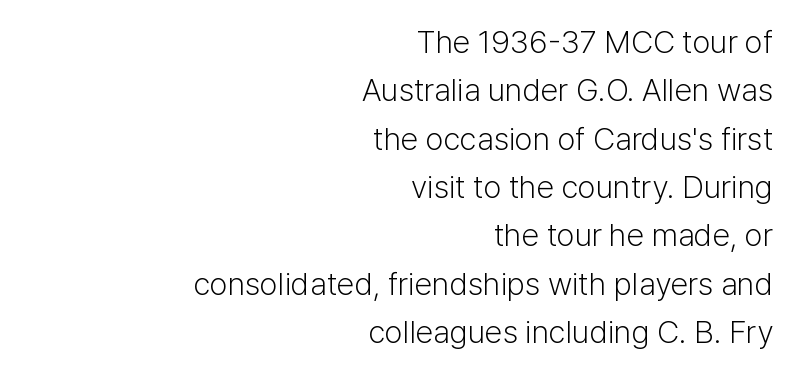
Q: Is the text bold? A: No.
Q: Is the text italic (slanted)? A: No, it is upright.
Q: Is the typeface a serif or a sans-serif typeface? A: Sans-serif.
Q: Is the text underlined? A: No.
Q: How is the paragraph aligned? A: Right-aligned.
Q: Is the spacing between letters normal or unusually wide? A: Normal.
Q: Is the spacing between lines tight, normal or loose? A: Normal.
Q: Width (condensed, normal, or wide)? A: Normal.
Q: Stroke contrast? A: Low.
Q: x-height? A: Medium.
Q: Monospaced? A: No.
